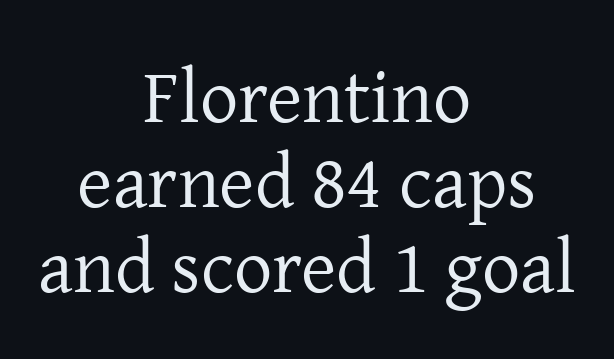
{"serif": "yes", "italic": "no", "bold": "no", "weight": "regular", "width": "normal", "stroke_contrast": "low", "x_height": "medium", "monospaced": "no", "underline": "no", "align": "center", "line_spacing": "tight", "line_spacing_ratio": 1.12, "letter_spacing": "normal", "letter_spacing_em": 0.0, "glyph_px": 76}
